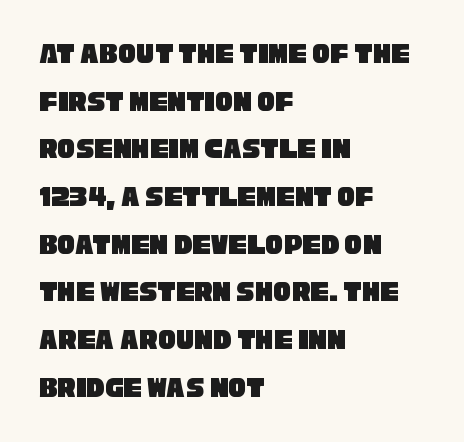
The lines in this sample share a left origin and differ only in where they stop. Font category for this specimen: sans-serif. Beneath every word, the page is bare. The letterforms sit shoulder to shoulder at normal distance. Regular leading. Here the designer chose a conventional face with non-uniform glyph widths.
